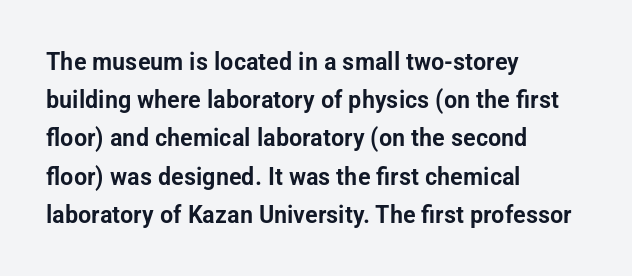
The image shows 25 px text type, upright; set left-aligned, normal line spacing (1.53x), normal letter spacing, not underlined.
